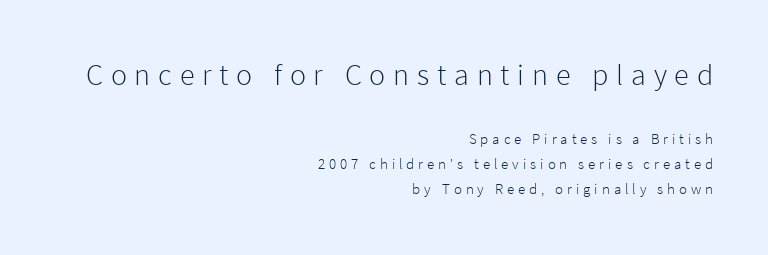
The image shows 30 px light sans-serif type, upright; set right-aligned, normal line spacing (1.67x), unusually wide letter spacing (+0.26 em), not underlined; the first (top) block is 2.0x larger; low stroke contrast and a medium x-height.
